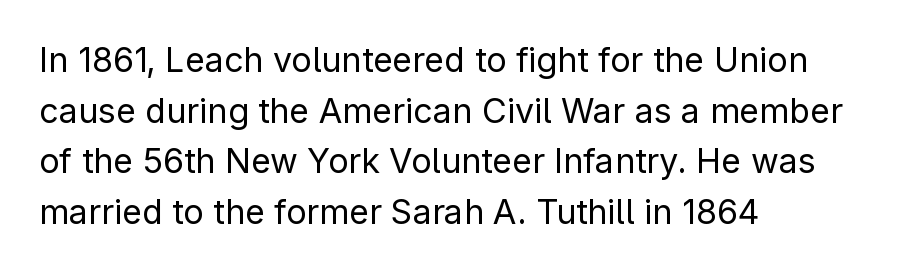
The image shows 34 px regular-weight sans-serif type, upright; set left-aligned, normal line spacing (1.49x), normal letter spacing, not underlined; low stroke contrast and a medium x-height.
